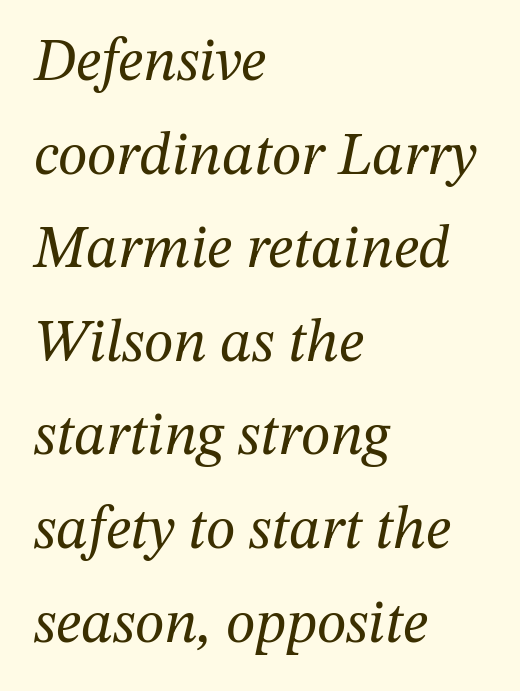
Slant detected: the letters are inclined. Note: serifs present on the glyphs. The letters sit at their default tracking, neither squeezed nor spread. Is the stroke heavy? The answer is a plain regular-or-lighter. Looks like regular typesetting: each glyph gets only the width it needs. The specimen omits any rule beneath the text block's lines.
